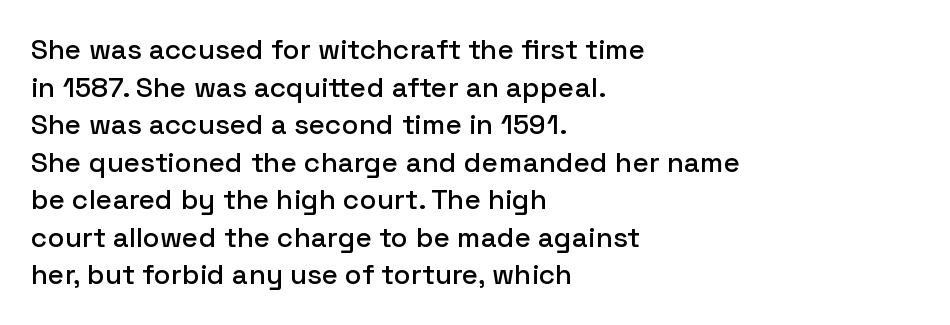
{"serif": "no", "italic": "no", "width": "normal", "stroke_contrast": "low", "x_height": "medium", "monospaced": "no", "underline": "no", "align": "left", "line_spacing": "normal", "line_spacing_ratio": 1.34, "letter_spacing": "normal", "letter_spacing_em": 0.0, "glyph_px": 28}
